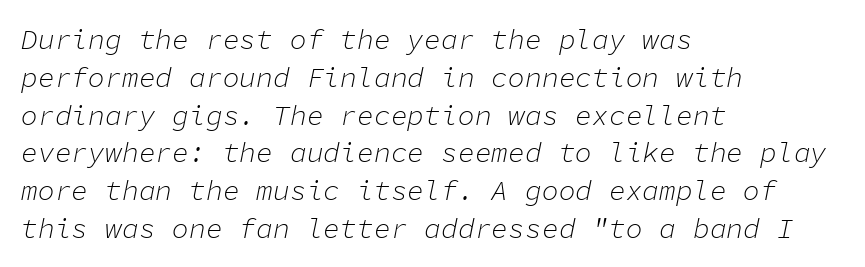
Q: Is the text bold? A: No.
Q: Is the text italic (slanted)? A: Yes, it leans right by about 11 degrees.
Q: Is the text underlined? A: No.
Q: How is the paragraph aligned? A: Left-aligned.
Q: Is the spacing between letters normal or unusually wide? A: Normal.
Q: Is the spacing between lines tight, normal or loose? A: Normal.
Q: Width (condensed, normal, or wide)? A: Normal.
Q: Stroke contrast? A: Low.
Q: x-height? A: Medium.
Q: Monospaced? A: Yes.
